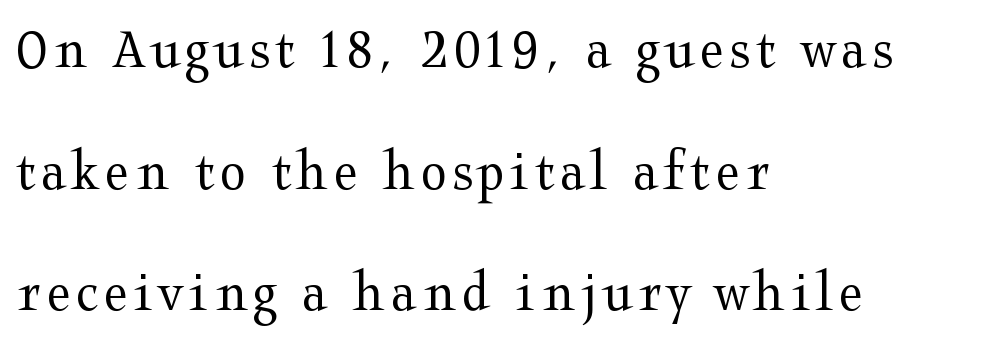
{"serif": "yes", "italic": "no", "bold": "no", "weight": "regular", "width": "wide", "stroke_contrast": "medium", "x_height": "medium", "monospaced": "no", "underline": "no", "align": "left", "line_spacing": "loose", "line_spacing_ratio": 2.06, "glyph_px": 59}
